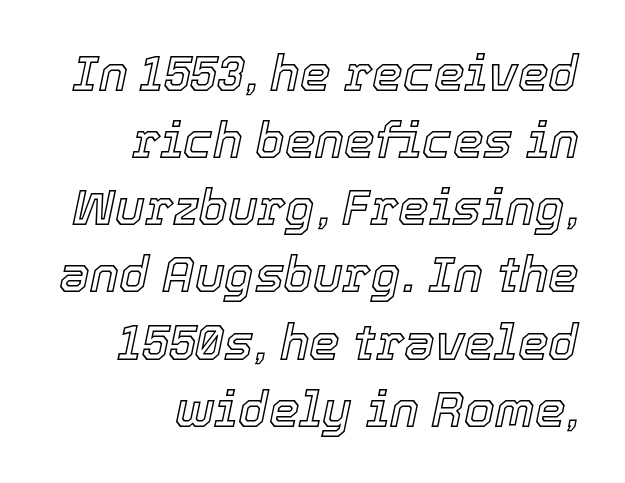
{"italic": "yes", "lean": "right", "slant_degrees": 12, "width": "normal", "x_height": "medium", "monospaced": "no", "underline": "no", "align": "right", "line_spacing": "normal", "line_spacing_ratio": 1.37, "letter_spacing": "normal", "letter_spacing_em": 0.0, "glyph_px": 49}
